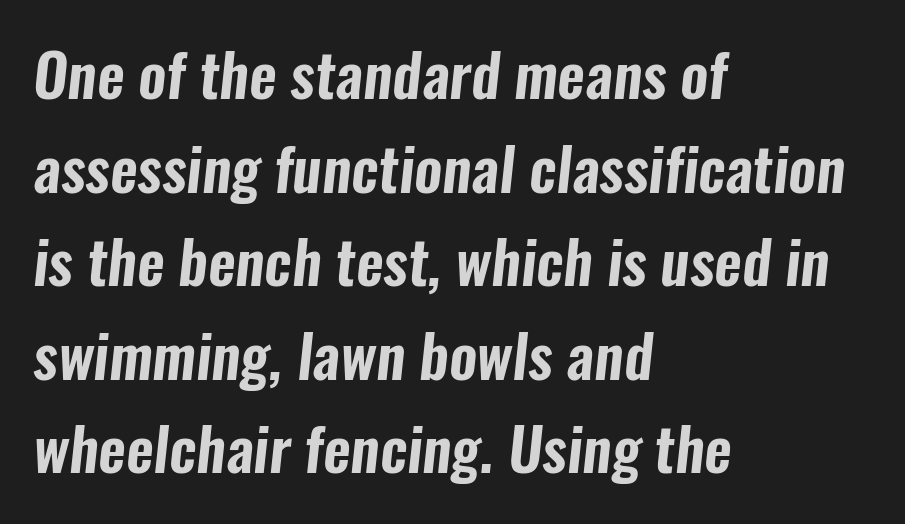
The image shows 60 px condensed sans-serif type; set left-aligned, normal line spacing (1.56x), normal letter spacing, not underlined; low stroke contrast and a medium x-height.
